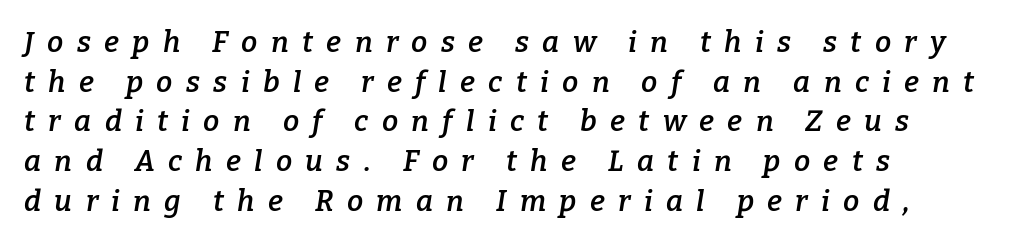
Q: Is the text bold? A: Semi-bold.
Q: Is the text italic (slanted)? A: Yes, it leans right by about 9 degrees.
Q: Is the typeface a serif or a sans-serif typeface? A: Serif.
Q: Is the text underlined? A: No.
Q: How is the paragraph aligned? A: Left-aligned.
Q: Is the spacing between letters normal or unusually wide? A: Unusually wide.
Q: Is the spacing between lines tight, normal or loose? A: Normal.
Q: Width (condensed, normal, or wide)? A: Normal.
Q: Stroke contrast? A: Low.
Q: x-height? A: Medium.
Q: Monospaced? A: No.
